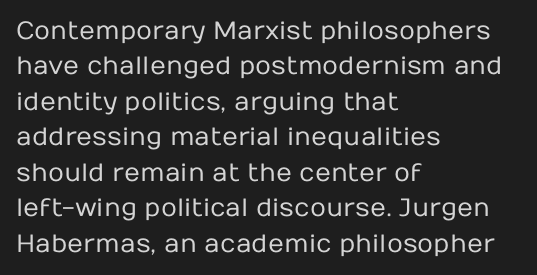
Plain, unruled lines of type. Is the type heavy? It reads as light-to-regular instead. Interline gaps are of average width in this sample. In terms of posture, this sample is upright. These lines are set flush left with a ragged right edge. Nothing unusual about the tracking: characters are spaced as the font intends.
